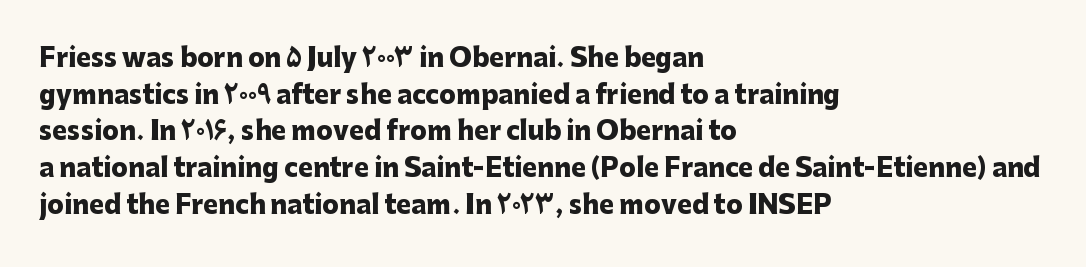
{"italic": "no", "bold": "yes", "underline": "no", "align": "left", "line_spacing": "normal", "line_spacing_ratio": 1.47, "letter_spacing": "normal", "letter_spacing_em": 0.0, "glyph_px": 25}
